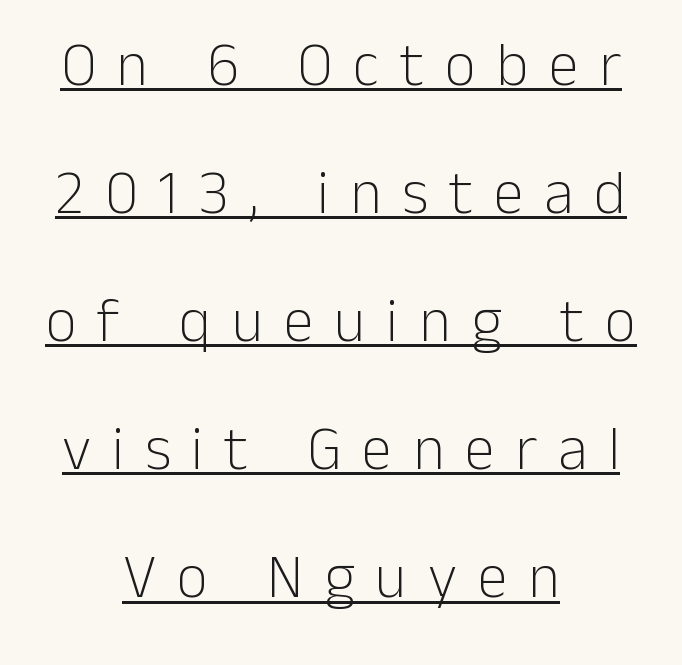
{"serif": "no", "italic": "no", "bold": "no", "weight": "light", "width": "normal", "stroke_contrast": "low", "x_height": "medium", "monospaced": "no", "underline": "yes", "align": "center", "line_spacing": "loose", "line_spacing_ratio": 2.1, "letter_spacing": "wide", "letter_spacing_em": 0.34, "glyph_px": 61}
